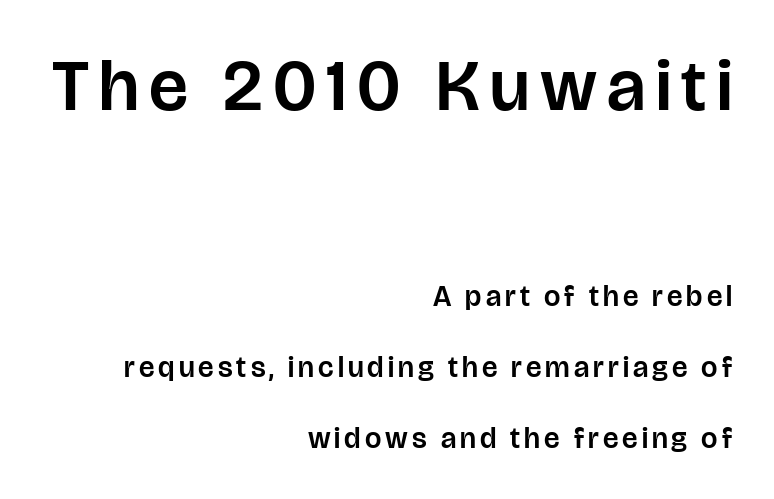
Horizontal alignment here is rightward, an uncommon choice for prose. You could fit nearly another row in the gap between these rows. Stroke terminals: plain, sans-serif. The upper block of text is set noticeably larger than the block beneath it. Italic: no, the glyphs are upright roman.
